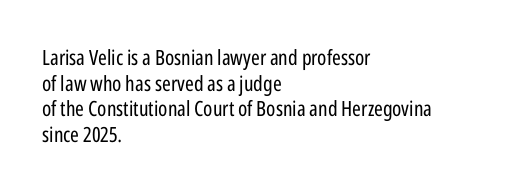
The image shows 21 px text type, upright; set left-aligned, line spacing 1.22x, normal letter spacing, not underlined.
